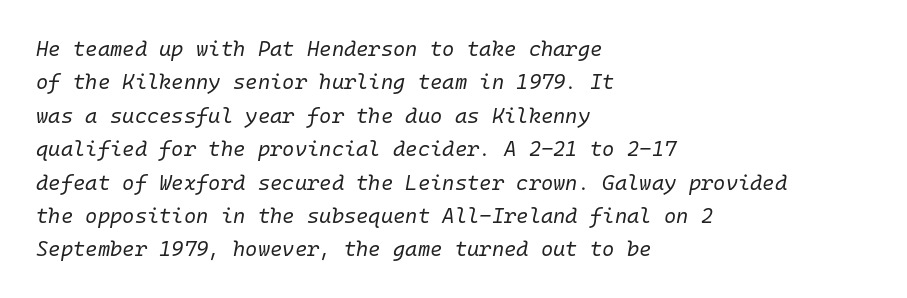
Q: Is the text bold? A: No.
Q: Is the text italic (slanted)? A: Yes, it leans right by about 10 degrees.
Q: Is the text underlined? A: No.
Q: How is the paragraph aligned? A: Left-aligned.
Q: Is the spacing between letters normal or unusually wide? A: Normal.
Q: Is the spacing between lines tight, normal or loose? A: Normal.
